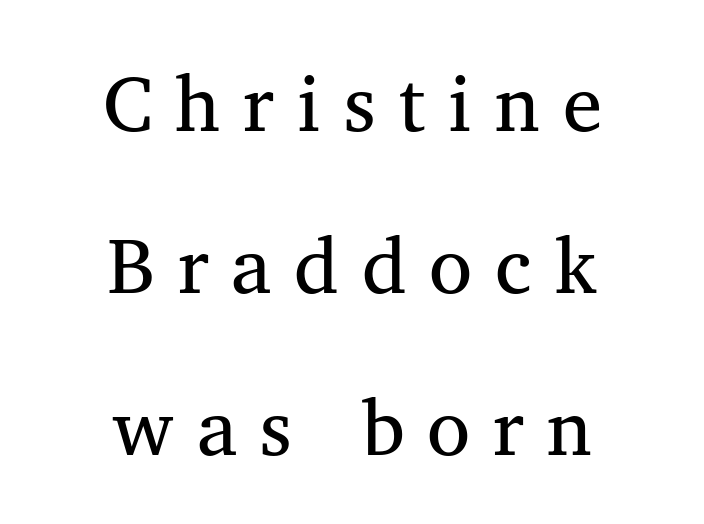
Q: Is the text bold? A: No.
Q: Is the typeface a serif or a sans-serif typeface? A: Serif.
Q: Is the text underlined? A: No.
Q: How is the paragraph aligned? A: Centered.
Q: Is the spacing between letters normal or unusually wide? A: Unusually wide.
Q: Is the spacing between lines tight, normal or loose? A: Loose.
Q: Width (condensed, normal, or wide)? A: Normal.
Q: Stroke contrast? A: Medium.
Q: x-height? A: Medium.
Q: Monospaced? A: No.
